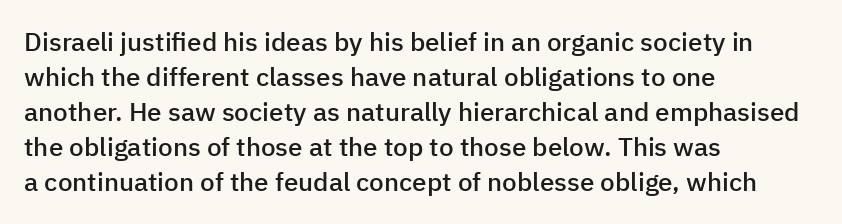
The image shows 26 px text type, upright; set left-aligned, normal line spacing (1.35x), normal letter spacing, not underlined.
